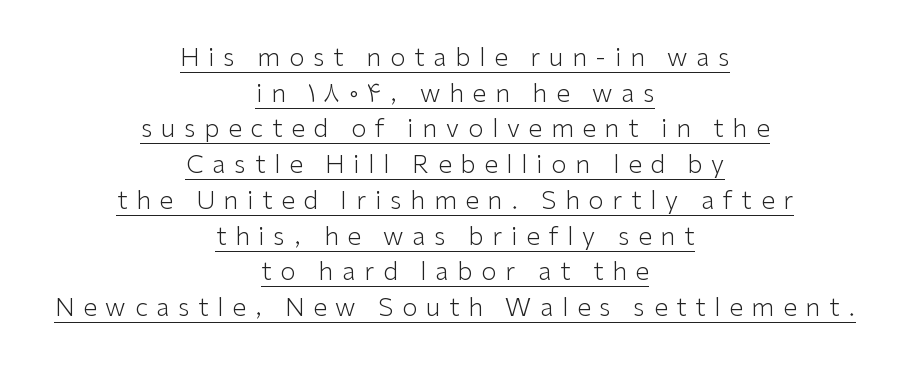
Q: Is the text bold? A: No.
Q: Is the text italic (slanted)? A: No, it is upright.
Q: Is the text underlined? A: Yes.
Q: How is the paragraph aligned? A: Centered.
Q: Is the spacing between letters normal or unusually wide? A: Unusually wide.
Q: Is the spacing between lines tight, normal or loose? A: Normal.
